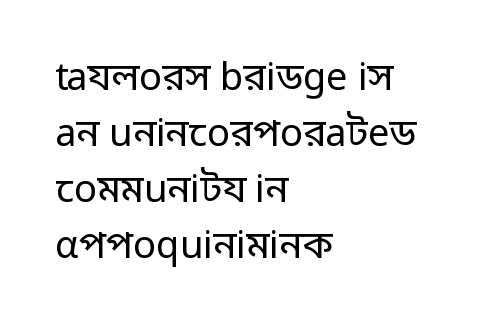
The image shows 38 px regular-weight sans-serif type, upright; set left-aligned, normal line spacing (1.47x), normal letter spacing, not underlined; low stroke contrast and a medium x-height.
